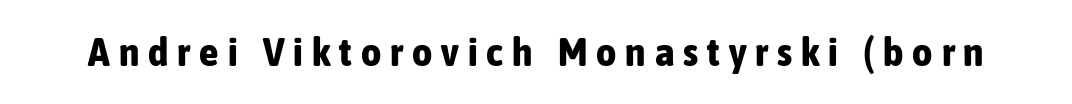
Q: Is the text bold? A: Yes.
Q: Is the text italic (slanted)? A: No, it is upright.
Q: Is the typeface a serif or a sans-serif typeface? A: Sans-serif.
Q: Is the text underlined? A: No.
Q: Is the spacing between letters normal or unusually wide? A: Unusually wide.
Q: Width (condensed, normal, or wide)? A: Condensed.
Q: Stroke contrast? A: Low.
Q: x-height? A: Medium.
Q: Monospaced? A: No.
